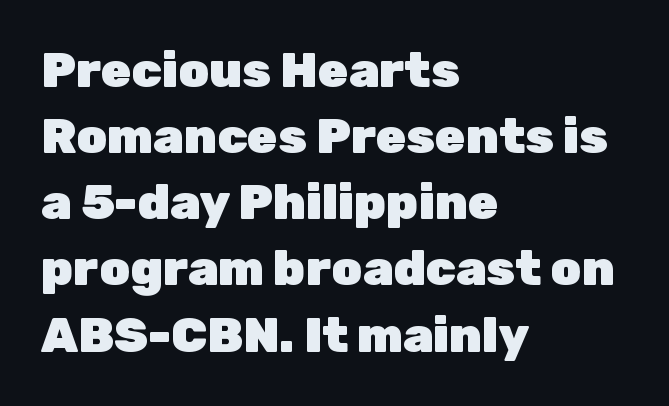
The image shows 49 px heavy sans-serif type, upright; set left-aligned, normal line spacing (1.35x), normal letter spacing, not underlined; low stroke contrast and a medium x-height.
